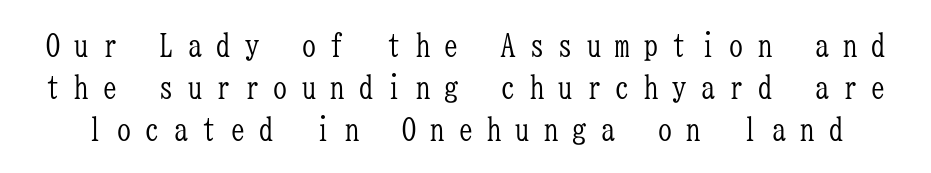
Q: Is the text bold? A: No.
Q: Is the text italic (slanted)? A: No, it is upright.
Q: Is the typeface a serif or a sans-serif typeface? A: Serif.
Q: Is the text underlined? A: No.
Q: Is the spacing between letters normal or unusually wide? A: Unusually wide.
Q: Is the spacing between lines tight, normal or loose? A: Normal.
Q: Width (condensed, normal, or wide)? A: Condensed.
Q: Stroke contrast? A: Low.
Q: x-height? A: Medium.
Q: Monospaced? A: Yes.
